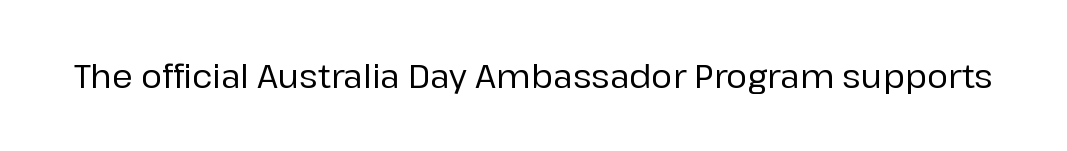
Rendered with straight, roman letterforms. You could not count columns in this text — the font is proportionally spaced. Rule under the text: the space is simply empty. The letters carry no serifs — their stems end cleanly without finishing strokes. This sample uses plain, unmodified letter spacing.
